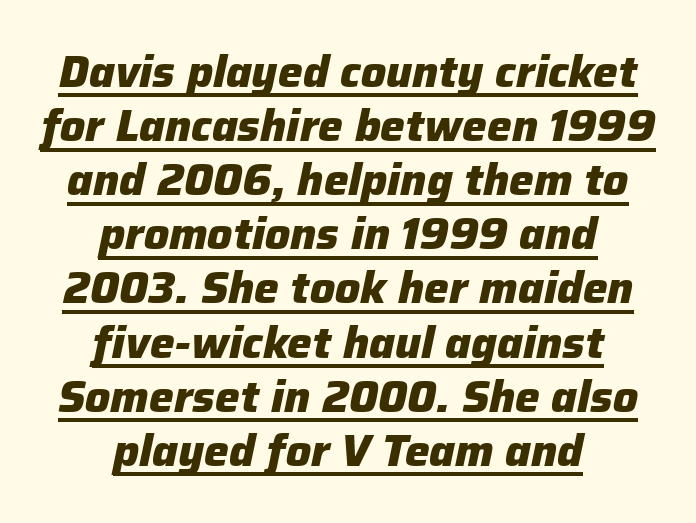
Q: Is the text bold? A: Yes.
Q: Is the text italic (slanted)? A: Yes, it leans right by about 12 degrees.
Q: Is the text underlined? A: Yes.
Q: How is the paragraph aligned? A: Centered.
Q: Is the spacing between letters normal or unusually wide? A: Normal.
Q: Width (condensed, normal, or wide)? A: Normal.
Q: Stroke contrast? A: Low.
Q: x-height? A: Medium.
Q: Monospaced? A: No.
